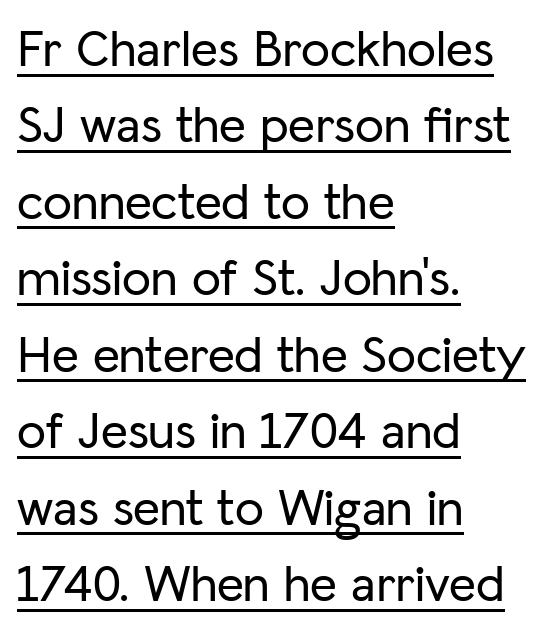
{"serif": "no", "italic": "no", "width": "normal", "stroke_contrast": "low", "x_height": "medium", "monospaced": "no", "underline": "yes", "align": "left", "line_spacing": "normal", "line_spacing_ratio": 1.47, "letter_spacing": "normal", "letter_spacing_em": 0.0, "glyph_px": 52}
